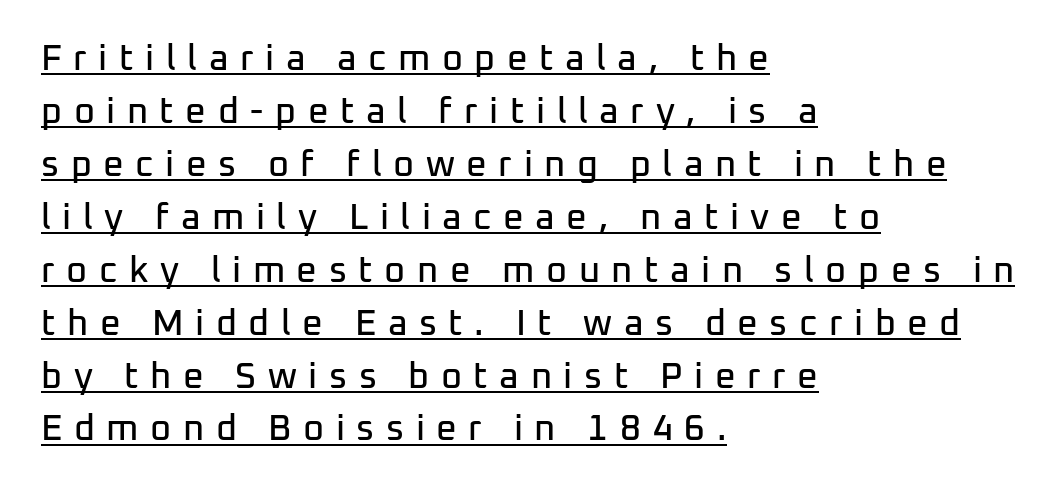
Proportional: the letters do not fall into vertical columns. The rag falls on the right side of this text block. Does the leading feel generous? No, just average. Letter spacing: wide. To sum up the face: it is a sans, with no serifs. These characters rest on top of a visible drawn line.
